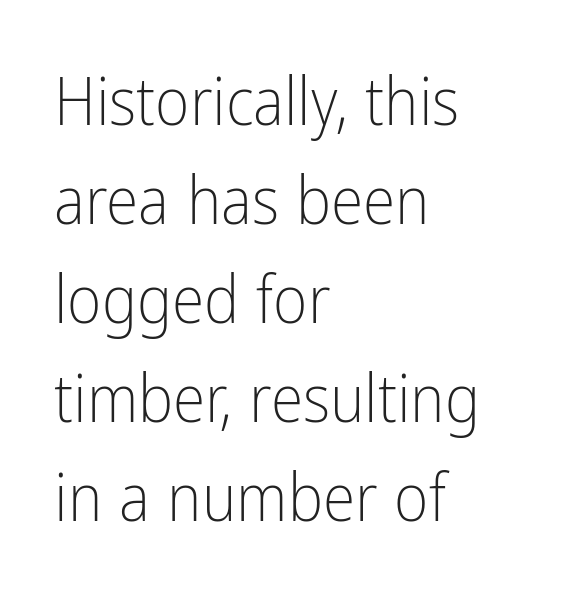
The image shows 66 px light, condensed sans-serif type, upright; set left-aligned, normal line spacing (1.5x), normal letter spacing, not underlined; low stroke contrast and a medium x-height.
